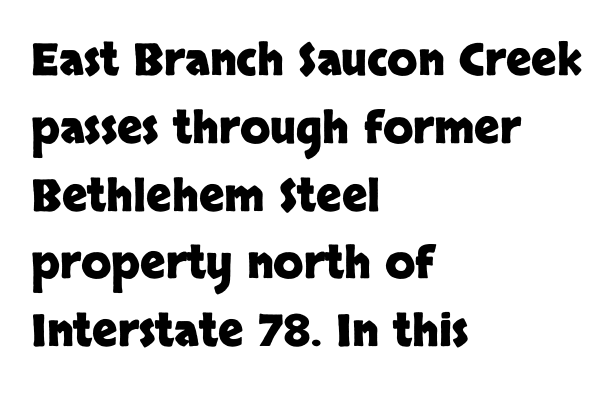
The letters are bold, with thick, heavy strokes. Every row of glyphs begins at an identical x-position on the left. This sample keeps an unexceptional amount of space between lines. Rendered with straight, roman letterforms. To sum up the face: it is a sans, with no serifs. Check the space under the baseline: it is left empty.
